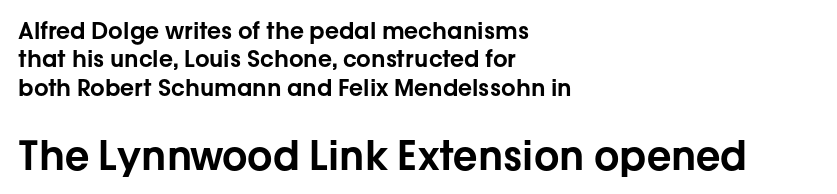
Nope, no serifs anywhere on these letters. The tracking reads as untouched default to a designer's eye. Here the designer chose a conventional face with non-uniform glyph widths. Of the two passages, the one underneath uses the larger point size. Style check: upright.
